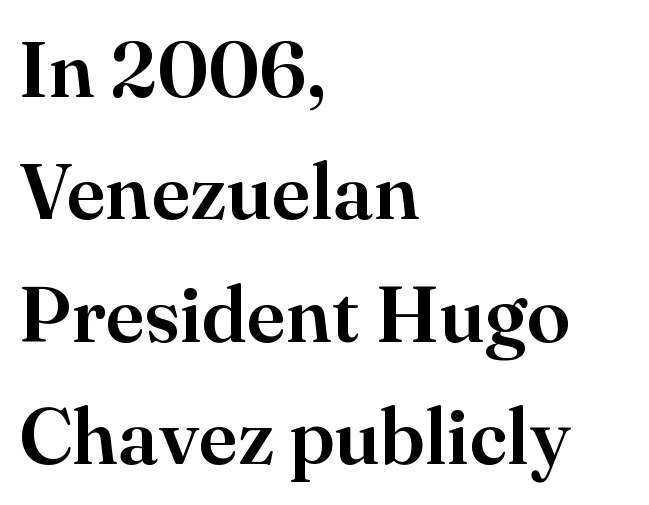
The face used here is proportionally spaced, like ordinary book or web type. What's the leading like? Ordinary, nothing unusual. Look at the bottom of the vertical strokes: they flare into serifs here. Posture: upright roman.
